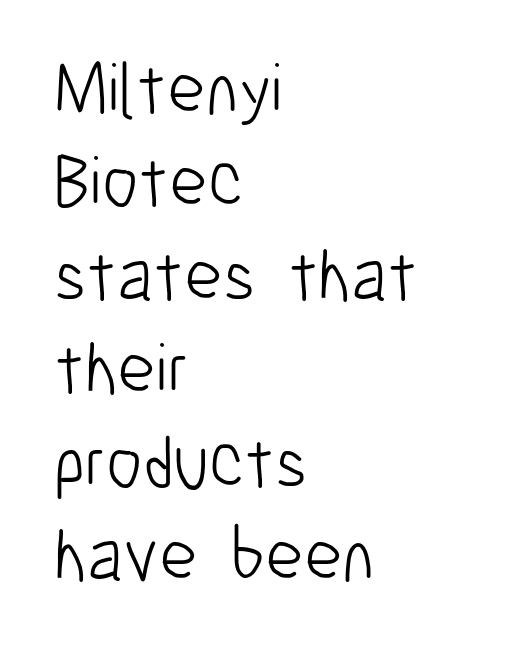
Bare-footed words on every line. Stems and bowls with no extra thickness — not bold. Is this a fixed-width face? No — the glyphs have proportional, varying widths. Compared with a centered layout, this one pins lines to the left instead. You can tell it's not italic because the verticals are truly vertical.
